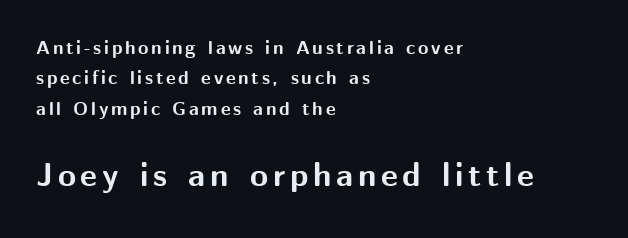
Q: Is the text bold? A: Yes.
Q: Is the text italic (slanted)? A: No, it is upright.
Q: Is the typeface a serif or a sans-serif typeface? A: Sans-serif.
Q: Is the text underlined? A: No.
Q: How is the paragraph aligned? A: Left-aligned.
Q: Is the spacing between lines tight, normal or loose? A: Normal.
Q: Which block of text is set in a larger size, the first (top) or the second (bottom)? A: The second (bottom) one.
Q: Width (condensed, normal, or wide)? A: Normal.
Q: Stroke contrast? A: Medium.
Q: x-height? A: Medium.
Q: Monospaced? A: No.
